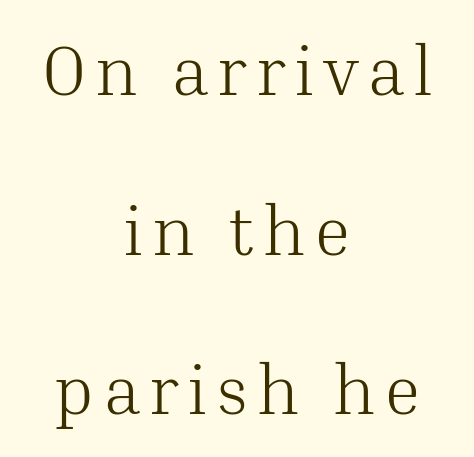
The image shows 70 px light serif type, upright; set centered, loose line spacing (2.28x), not underlined; medium stroke contrast and a medium x-height.
